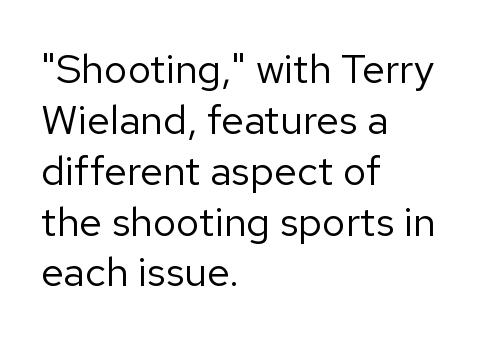
The paragraph has a hard left edge and a soft right edge. Caption: standard tracking, unaltered. Does the type have serifs? No, each stem ends abruptly. You could not count columns in this text — the font is proportionally spaced.
